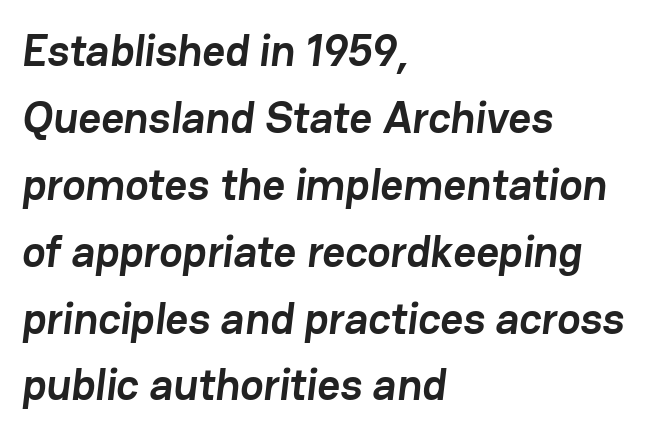
The image shows 44 px semibold sans-serif type; set left-aligned, normal line spacing (1.52x), normal letter spacing, not underlined; low stroke contrast and a medium x-height.
